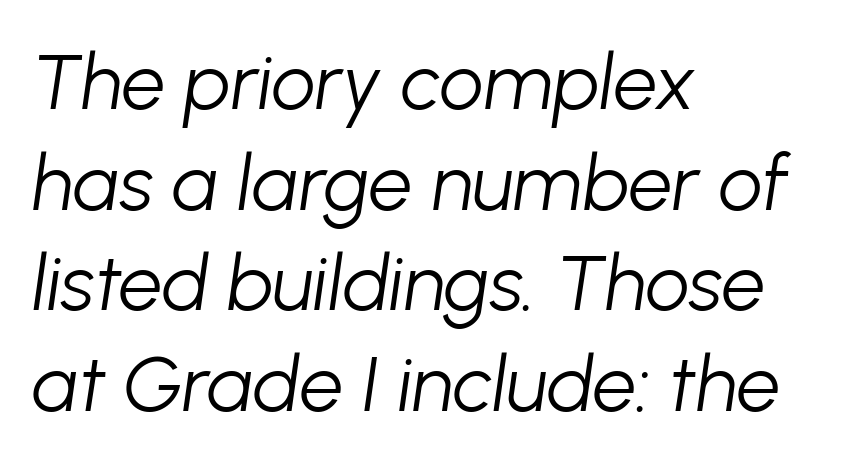
{"italic": "yes", "lean": "right", "slant_degrees": 8, "bold": "no", "weight": "light", "width": "normal", "stroke_contrast": "low", "x_height": "medium", "monospaced": "no", "underline": "no", "align": "left", "line_spacing": "normal", "line_spacing_ratio": 1.29, "letter_spacing": "normal", "letter_spacing_em": 0.0, "glyph_px": 78}
